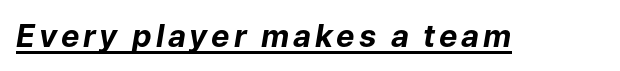
Q: Is the text bold? A: Yes.
Q: Is the text italic (slanted)? A: Yes, it leans right by about 9 degrees.
Q: Is the text underlined? A: Yes.
Q: Width (condensed, normal, or wide)? A: Normal.
Q: Stroke contrast? A: Low.
Q: x-height? A: Medium.
Q: Monospaced? A: No.
